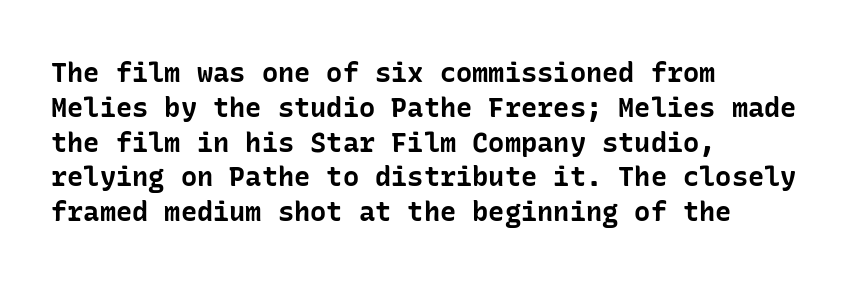
{"italic": "no", "bold": "yes", "underline": "no", "align": "left", "line_spacing": "normal", "line_spacing_ratio": 1.29, "letter_spacing": "normal", "letter_spacing_em": 0.0, "glyph_px": 27}
